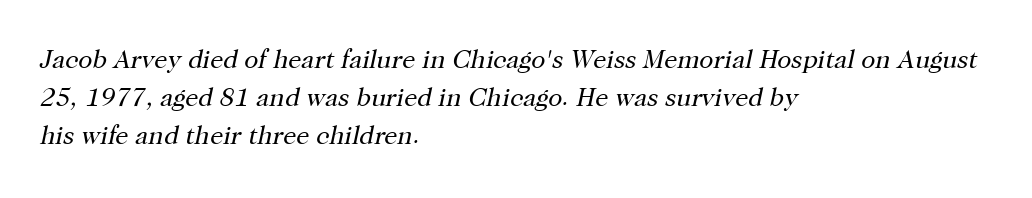
The area under the type is left untouched. The setting favours the left margin, as ordinary paragraphs usually do. Unbolded letterforms with no extra heft. The leading is moderate, giving the passage an even texture.
